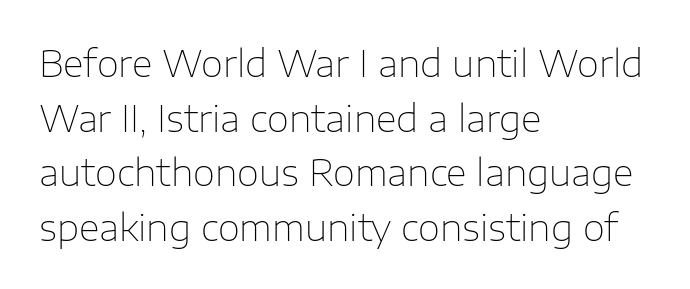
The image shows 36 px thin sans-serif type, upright; set left-aligned, normal line spacing (1.52x), normal letter spacing, not underlined; low stroke contrast and a medium x-height.
